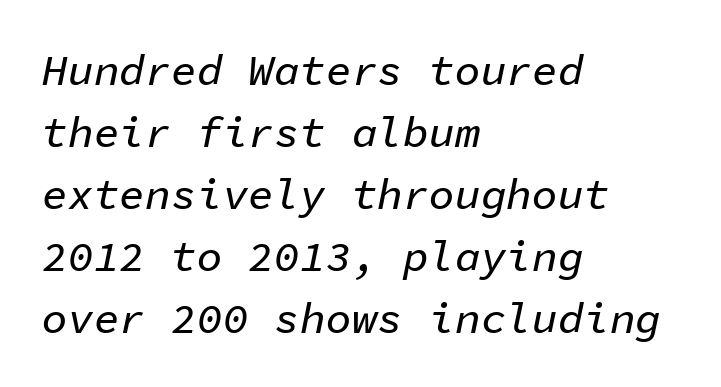
Q: Is the text italic (slanted)? A: Yes, it leans right by about 11 degrees.
Q: Is the text underlined? A: No.
Q: How is the paragraph aligned? A: Left-aligned.
Q: Is the spacing between letters normal or unusually wide? A: Normal.
Q: Is the spacing between lines tight, normal or loose? A: Normal.
Q: Width (condensed, normal, or wide)? A: Normal.
Q: Stroke contrast? A: Low.
Q: x-height? A: Medium.
Q: Monospaced? A: Yes.
